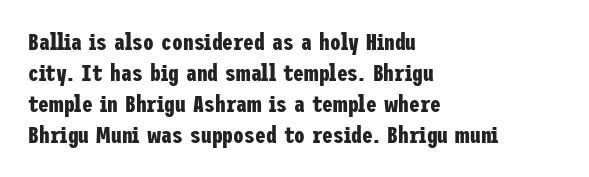
The image shows 24 px bold type, upright; set left-aligned, normal line spacing (1.29x), normal letter spacing, not underlined.
